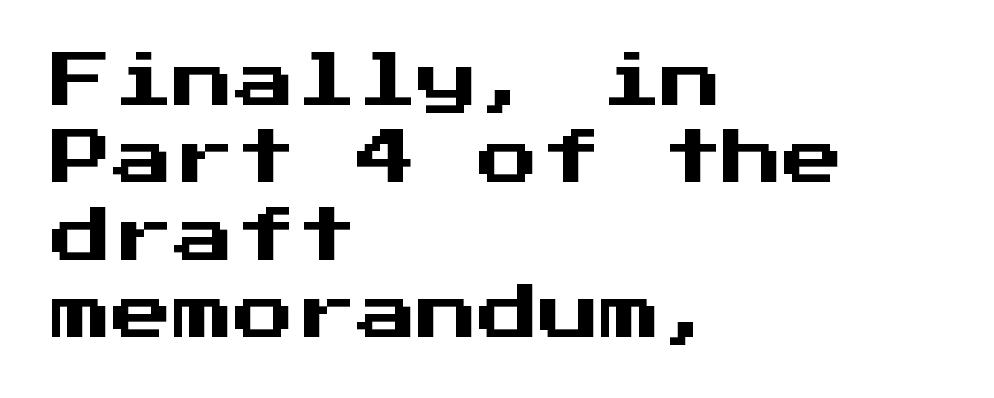
{"serif": "no", "italic": "no", "width": "normal", "stroke_contrast": "medium", "x_height": "medium", "monospaced": "yes", "underline": "no", "align": "left", "line_spacing": "normal", "line_spacing_ratio": 1.27, "letter_spacing": "normal", "letter_spacing_em": 0.0, "glyph_px": 61}
